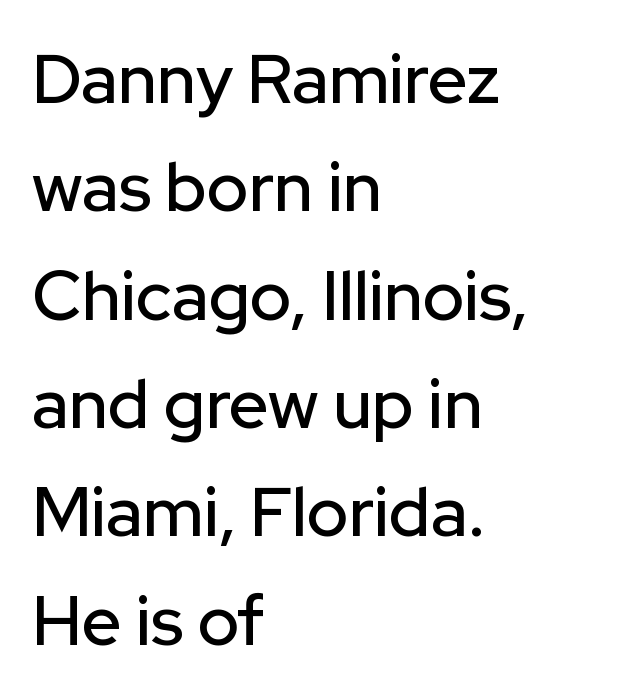
The image shows 69 px sans-serif type, upright; set left-aligned, normal line spacing (1.57x), normal letter spacing, not underlined; low stroke contrast and a medium x-height.
